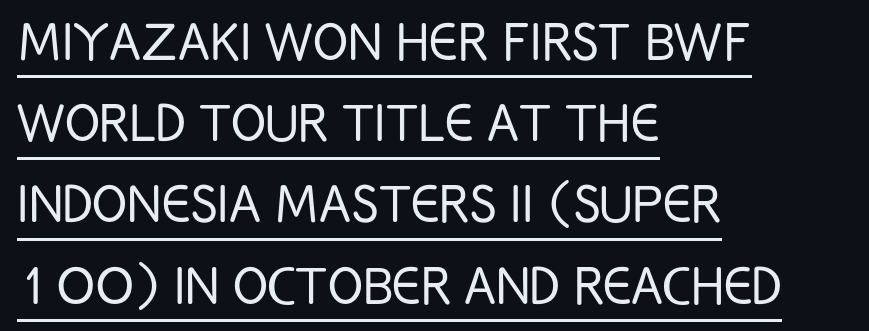
Q: Is the text bold? A: No.
Q: Is the text italic (slanted)? A: No, it is upright.
Q: Is the typeface a serif or a sans-serif typeface? A: Sans-serif.
Q: Is the text underlined? A: Yes.
Q: How is the paragraph aligned? A: Left-aligned.
Q: Is the spacing between letters normal or unusually wide? A: Normal.
Q: Is the spacing between lines tight, normal or loose? A: Normal.
Q: Width (condensed, normal, or wide)? A: Condensed.
Q: Stroke contrast? A: Low.
Q: x-height? A: Large.
Q: Monospaced? A: No.
